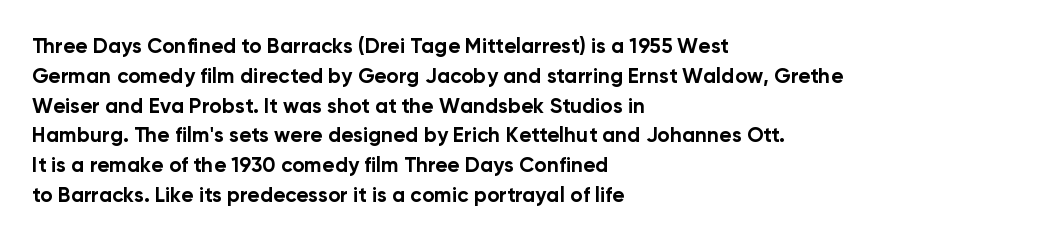
A bare baseline throughout the passage. Heavy-handed strokes throughout: this text is bold. Style check: upright. The setting favours the left margin, as ordinary paragraphs usually do. How are the letters spaced? Ordinarily, with no added tracking.
